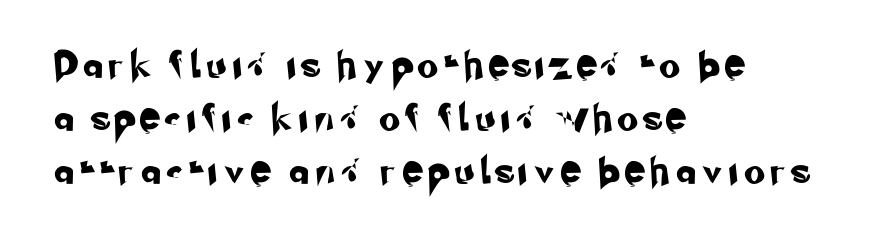
The image shows 26 px text type; set left-aligned, loose line spacing (2.03x), unusually wide letter spacing (+0.35 em), not underlined.
